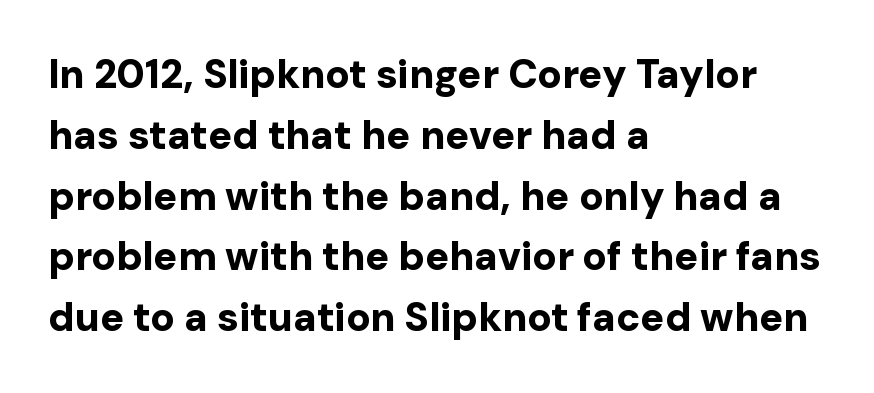
{"serif": "no", "italic": "no", "bold": "yes", "weight": "bold", "width": "normal", "stroke_contrast": "low", "x_height": "medium", "monospaced": "no", "underline": "no", "align": "left", "line_spacing": "normal", "line_spacing_ratio": 1.52, "letter_spacing": "normal", "letter_spacing_em": 0.0, "glyph_px": 40}
